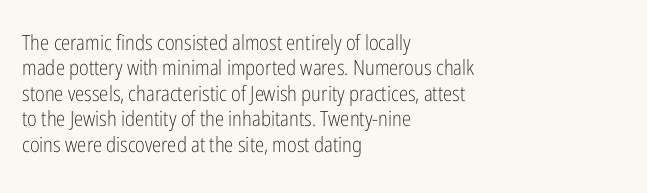
Q: Is the text bold? A: No.
Q: Is the text italic (slanted)? A: No, it is upright.
Q: Is the text underlined? A: No.
Q: How is the paragraph aligned? A: Left-aligned.
Q: Is the spacing between letters normal or unusually wide? A: Normal.
